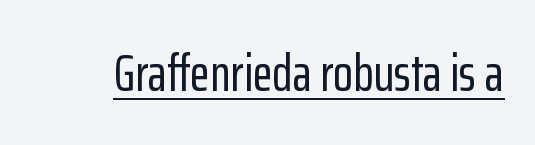
Q: Is the text italic (slanted)? A: No, it is upright.
Q: Is the typeface a serif or a sans-serif typeface? A: Sans-serif.
Q: Is the text underlined? A: Yes.
Q: Is the spacing between letters normal or unusually wide? A: Normal.
Q: Width (condensed, normal, or wide)? A: Condensed.
Q: Stroke contrast? A: Low.
Q: x-height? A: Medium.
Q: Monospaced? A: No.
